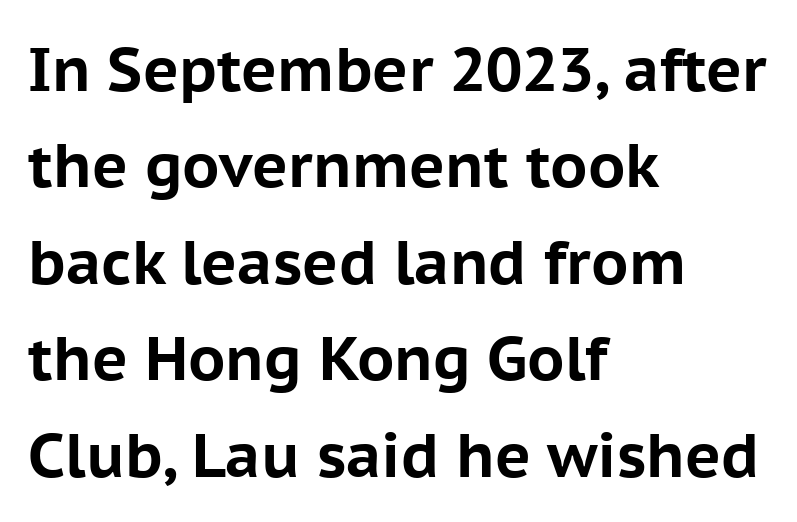
{"serif": "no", "italic": "no", "bold": "yes", "weight": "bold", "width": "normal", "stroke_contrast": "low", "x_height": "medium", "monospaced": "no", "underline": "no", "align": "left", "line_spacing": "normal", "line_spacing_ratio": 1.58, "letter_spacing": "normal", "letter_spacing_em": 0.0, "glyph_px": 61}
